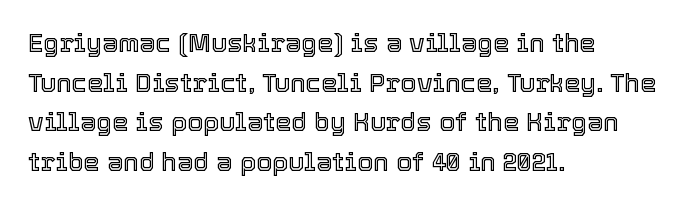
The image shows 26 px text type, upright; set left-aligned, normal line spacing (1.52x), normal letter spacing, not underlined.
